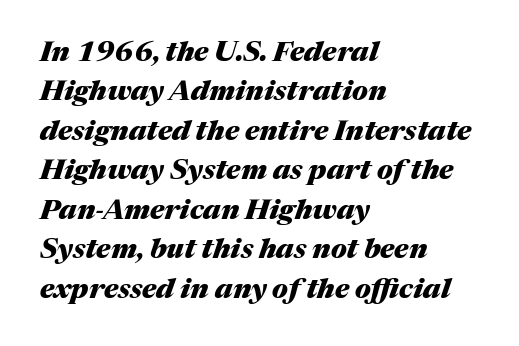
The image shows 28 px heavy type, italic (leaning right); set left-aligned, normal line spacing (1.41x), normal letter spacing, not underlined; medium stroke contrast and a medium x-height.
